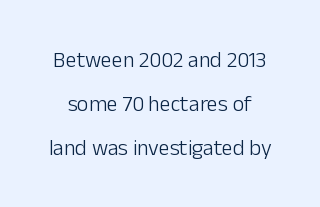
The image shows 22 px text type, upright; set loose line spacing (2.0x), normal letter spacing, not underlined.
